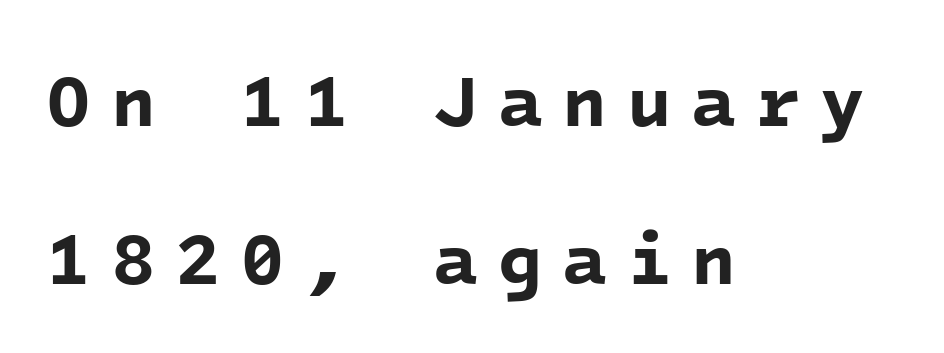
The passage shown is not underscored anywhere. To sum up the face: it is a sans, with no serifs. Inter-character spacing is expanded well beyond the font's built-in metrics. The setting favours the left margin, as ordinary paragraphs usually do. The vertical gap from one line to the next is large. This sample has the even, mechanical cadence of fixed-width lettering.
